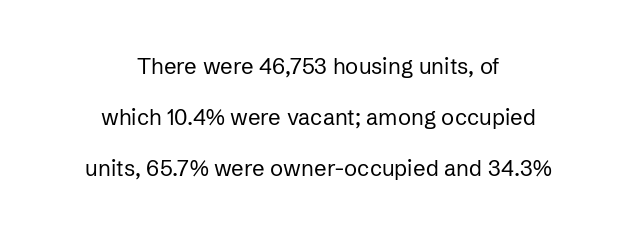
The image shows 22 px text type, upright; set centered, loose line spacing (2.32x), normal letter spacing, not underlined.
